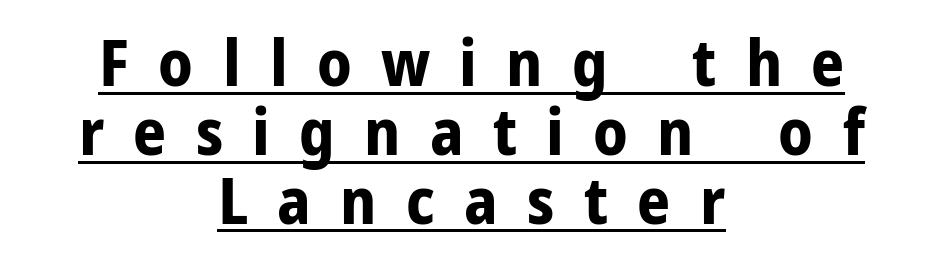
{"serif": "no", "italic": "no", "bold": "yes", "weight": "bold", "width": "normal", "stroke_contrast": "low", "x_height": "medium", "monospaced": "no", "underline": "yes", "align": "center", "line_spacing": "tight", "line_spacing_ratio": 1.06, "letter_spacing": "wide", "letter_spacing_em": 0.45, "glyph_px": 65}
